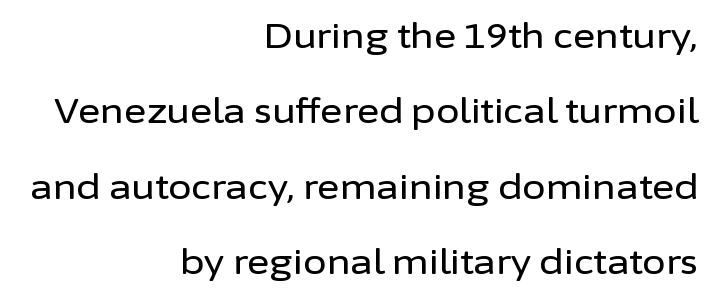
I'd call this a sans setting — the letters go barefoot. Tall strokes in this sample are plumb rather than angled. Tracking here is standard; glyphs follow each other at the usual distance. Anything drawn beneath the words? Only blank space.
